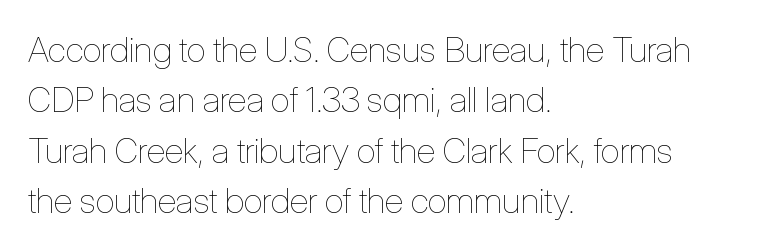
Q: Is the text bold? A: No.
Q: Is the text italic (slanted)? A: No, it is upright.
Q: Is the text underlined? A: No.
Q: How is the paragraph aligned? A: Left-aligned.
Q: Is the spacing between letters normal or unusually wide? A: Normal.
Q: Is the spacing between lines tight, normal or loose? A: Normal.
Q: Width (condensed, normal, or wide)? A: Condensed.
Q: Stroke contrast? A: Low.
Q: x-height? A: Medium.
Q: Monospaced? A: No.
